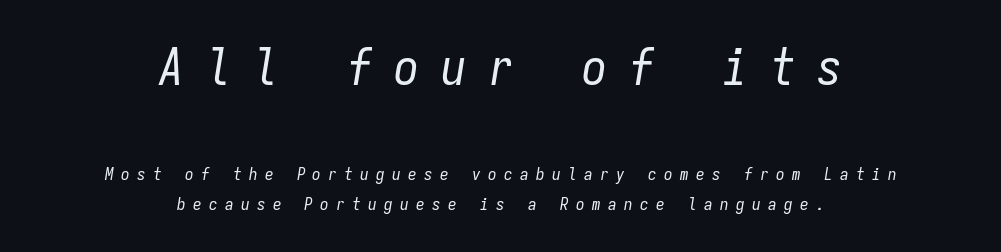
Q: Is the text bold? A: No.
Q: Is the text italic (slanted)? A: Yes, it leans right by about 9 degrees.
Q: Is the text underlined? A: No.
Q: How is the paragraph aligned? A: Centered.
Q: Is the spacing between letters normal or unusually wide? A: Unusually wide.
Q: Which block of text is set in a larger size, the first (top) or the second (bottom)? A: The first (top) one.
Q: Width (condensed, normal, or wide)? A: Condensed.
Q: Stroke contrast? A: Low.
Q: x-height? A: Medium.
Q: Monospaced? A: Yes.
